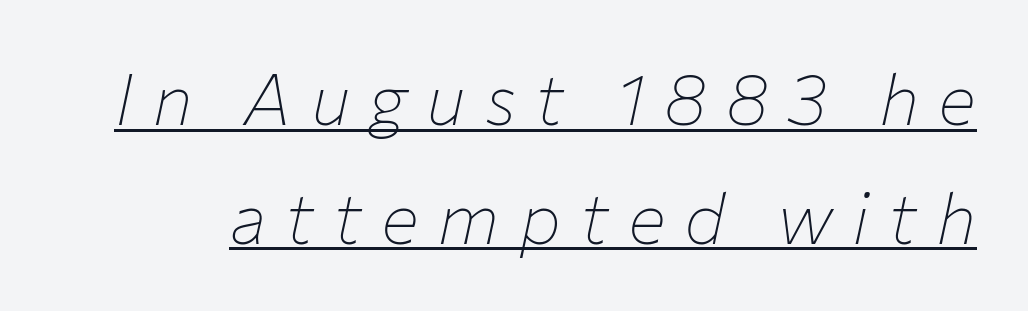
The letters look calm and open, with moderate or lighter stems. The leading is moderate, giving the passage an even texture. If you drew a line through each stem, it would be angled. Proportional: the letters do not fall into vertical columns. The passage shown is underscored from start to finish.
